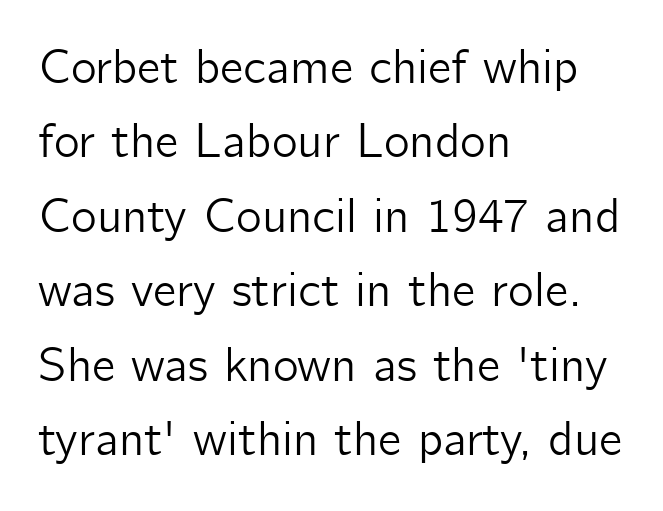
{"serif": "no", "italic": "no", "width": "normal", "stroke_contrast": "low", "x_height": "medium", "monospaced": "no", "underline": "no", "align": "left", "line_spacing": "normal", "line_spacing_ratio": 1.52, "letter_spacing": "normal", "letter_spacing_em": 0.0, "glyph_px": 49}
